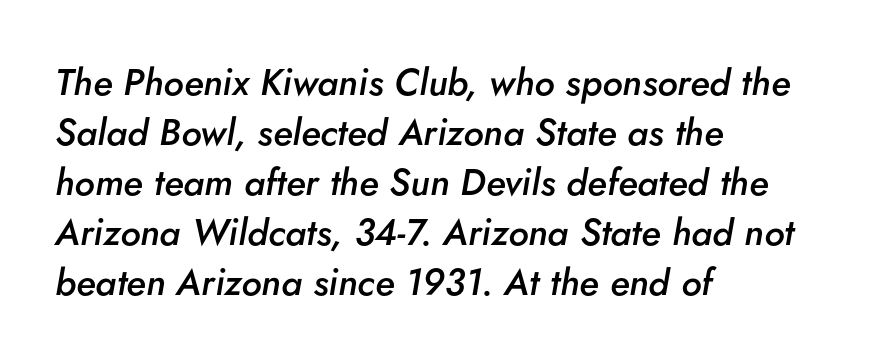
{"italic": "yes", "lean": "right", "slant_degrees": 5, "bold": "semi", "weight": "semibold", "width": "normal", "stroke_contrast": "low", "x_height": "small", "monospaced": "no", "underline": "no", "align": "left", "line_spacing": "normal", "line_spacing_ratio": 1.35, "letter_spacing": "normal", "letter_spacing_em": 0.0, "glyph_px": 37}
